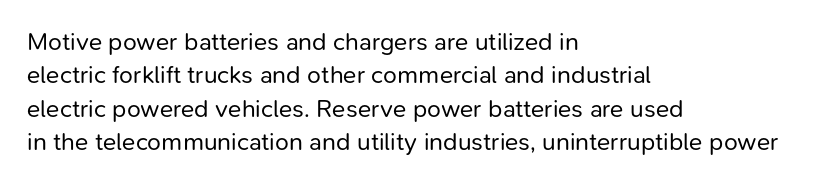
Notice how the stems are strictly vertical — no italics here. Clear beneath every line of the passage. Compared with typical paragraphs, the rows here are spaced about the same. The letters look calm and open, with moderate or lighter stems. Spacing between characters is what you'd get straight out of the box.
